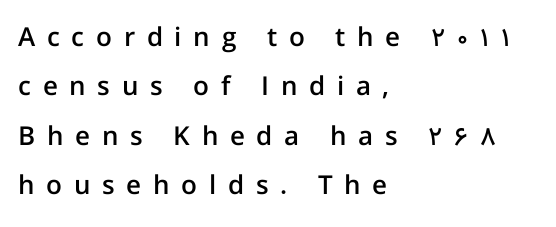
The passage is arranged the way most books set body copy — flush left. Words float on clear page, feet unadorned. The space between consecutive lines is lavish. You can tell it's not italic because the verticals are truly vertical.
